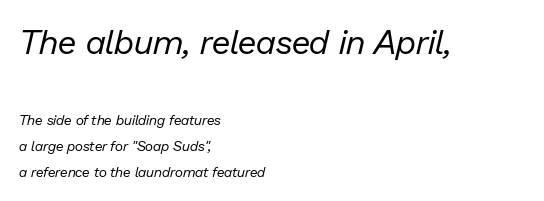
The rendering uses natural spacing where letterforms have individual widths. These lines stack with their left ends in a neat column. In this sample the first text group is rendered at the bigger scale. Underline: absent.
